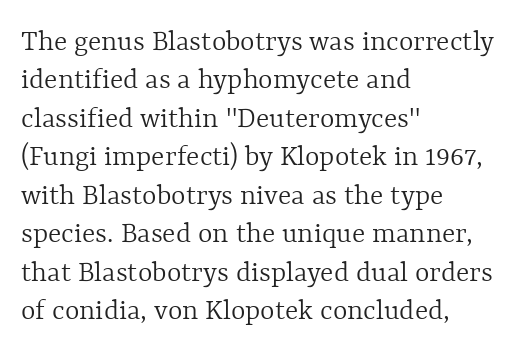
{"italic": "no", "bold": "no", "weight": "light", "width": "normal", "x_height": "medium", "monospaced": "no", "underline": "no", "align": "left", "line_spacing_ratio": 1.24, "letter_spacing": "normal", "letter_spacing_em": 0.0, "glyph_px": 31}
